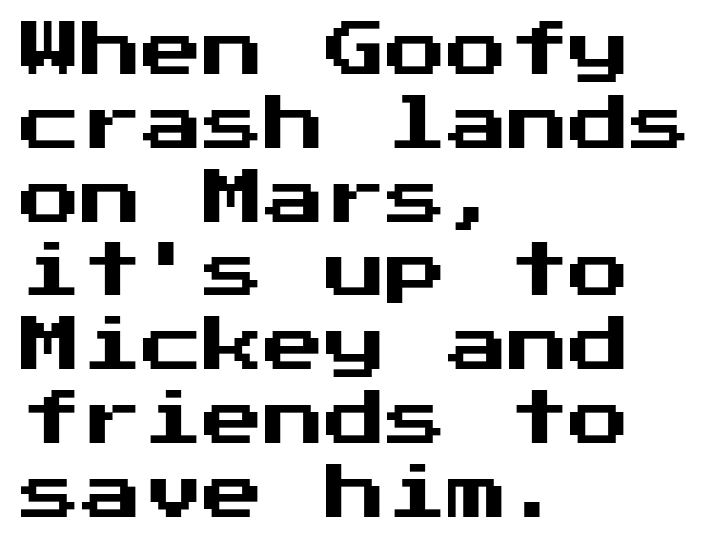
Q: Is the text italic (slanted)? A: No, it is upright.
Q: Is the typeface a serif or a sans-serif typeface? A: Sans-serif.
Q: Is the text underlined? A: No.
Q: How is the paragraph aligned? A: Left-aligned.
Q: Is the spacing between letters normal or unusually wide? A: Normal.
Q: Width (condensed, normal, or wide)? A: Normal.
Q: Stroke contrast? A: Medium.
Q: x-height? A: Medium.
